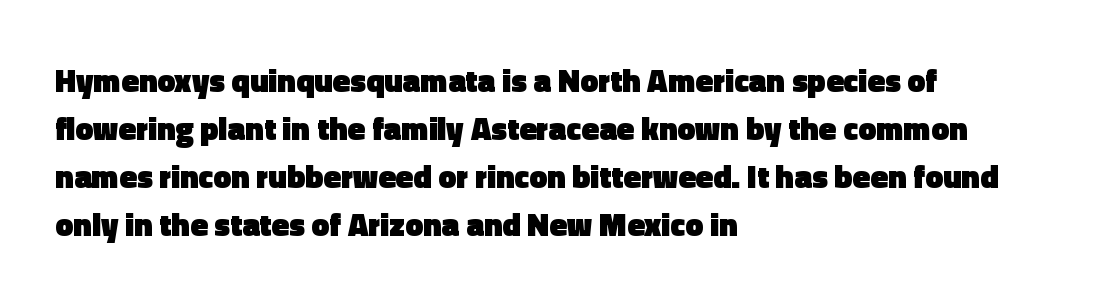
Q: Is the text bold? A: Yes.
Q: Is the text italic (slanted)? A: No, it is upright.
Q: Is the typeface a serif or a sans-serif typeface? A: Sans-serif.
Q: Is the text underlined? A: No.
Q: How is the paragraph aligned? A: Left-aligned.
Q: Is the spacing between letters normal or unusually wide? A: Normal.
Q: Is the spacing between lines tight, normal or loose? A: Normal.
Q: Width (condensed, normal, or wide)? A: Normal.
Q: x-height? A: Medium.
Q: Monospaced? A: No.
